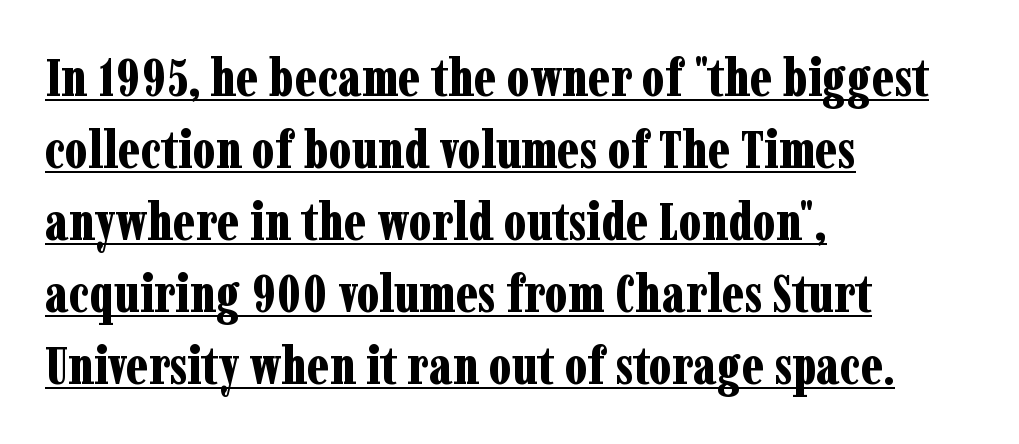
{"serif": "yes", "italic": "no", "bold": "yes", "weight": "bold", "width": "condensed", "stroke_contrast": "low", "x_height": "medium", "monospaced": "no", "underline": "yes", "align": "left", "line_spacing": "normal", "line_spacing_ratio": 1.36, "letter_spacing": "normal", "letter_spacing_em": 0.0, "glyph_px": 53}
